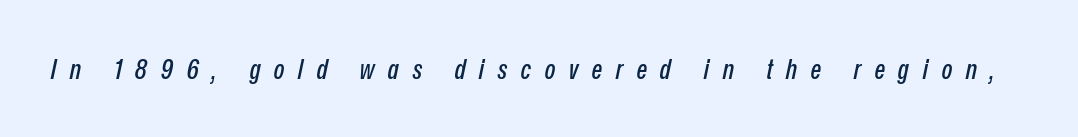
Compared with ordinary roman type, these characters are visibly tilted. This rendering widens character spacing well past its baseline value. Think of a printed novel: that variable character pitch is what you see here. Descenders are the only things crossing below the line.
